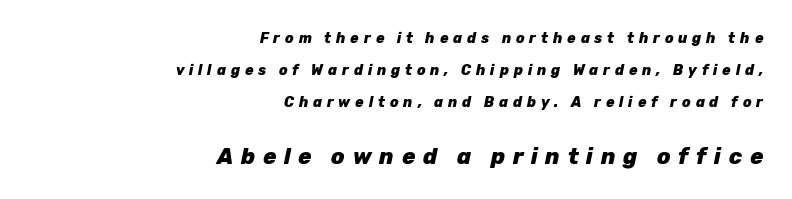
Tall strokes in this sample are angled rather than plumb. Rule under the text: the space is simply empty. Words appear elongated and porous because spacing is wide. Vertically, the passage feels expansive, rows floating well apart.
